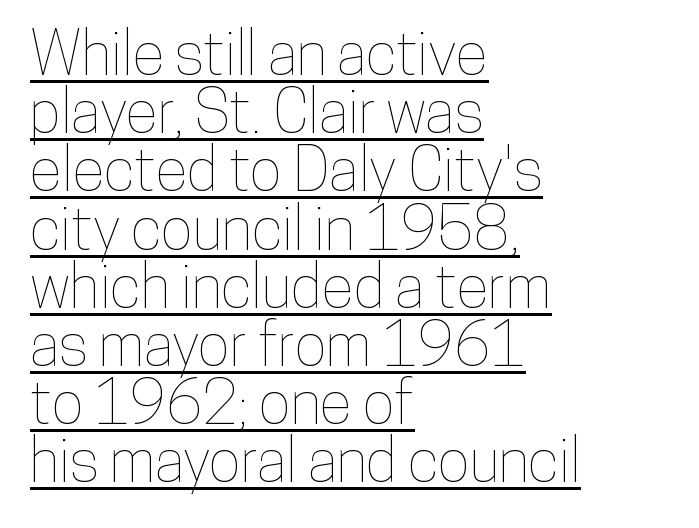
Q: Is the text italic (slanted)? A: No, it is upright.
Q: Is the text underlined? A: Yes.
Q: How is the paragraph aligned? A: Left-aligned.
Q: Is the spacing between letters normal or unusually wide? A: Normal.
Q: Is the spacing between lines tight, normal or loose? A: Tight.
Q: Width (condensed, normal, or wide)? A: Condensed.
Q: Stroke contrast? A: Low.
Q: x-height? A: Medium.
Q: Monospaced? A: No.
